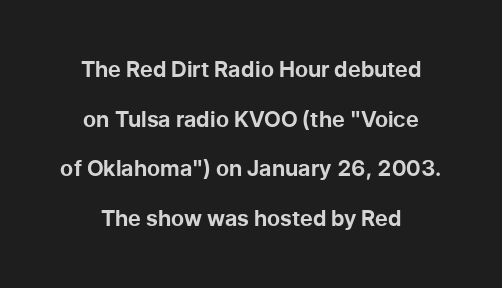
The image shows 22 px bold type, upright; set loose line spacing (2.26x), normal letter spacing, not underlined.
